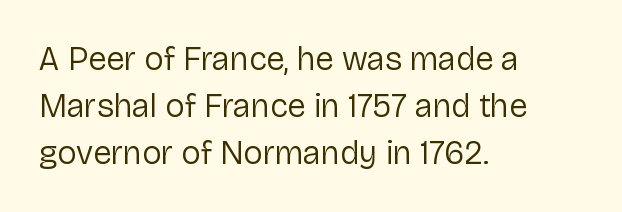
The image shows 33 px regular-weight sans-serif type, upright; set left-aligned, normal line spacing (1.42x), normal letter spacing, not underlined; low stroke contrast and a medium x-height.
